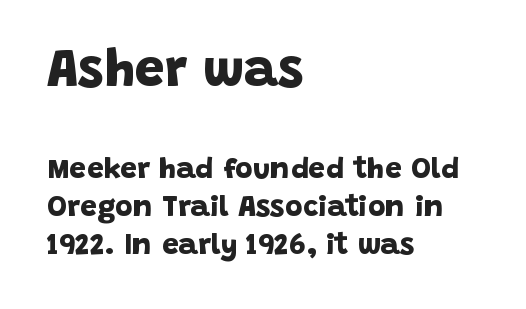
Q: Is the text bold? A: Yes.
Q: Is the typeface a serif or a sans-serif typeface? A: Sans-serif.
Q: Is the text underlined? A: No.
Q: How is the paragraph aligned? A: Left-aligned.
Q: Is the spacing between letters normal or unusually wide? A: Normal.
Q: Is the spacing between lines tight, normal or loose? A: Normal.
Q: Which block of text is set in a larger size, the first (top) or the second (bottom)? A: The first (top) one.
Q: Width (condensed, normal, or wide)? A: Normal.
Q: Stroke contrast? A: Low.
Q: x-height? A: Large.
Q: Monospaced? A: No.
